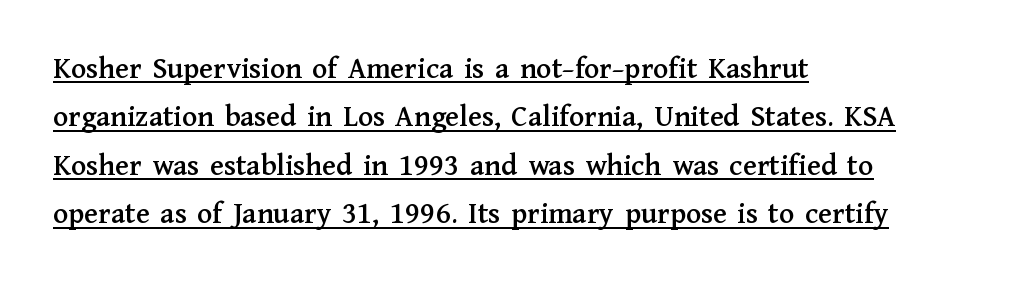
Q: Is the text italic (slanted)? A: No, it is upright.
Q: Is the typeface a serif or a sans-serif typeface? A: Serif.
Q: Is the text underlined? A: Yes.
Q: How is the paragraph aligned? A: Left-aligned.
Q: Is the spacing between letters normal or unusually wide? A: Normal.
Q: Is the spacing between lines tight, normal or loose? A: Normal.
Q: Width (condensed, normal, or wide)? A: Normal.
Q: Stroke contrast? A: Medium.
Q: x-height? A: Medium.
Q: Monospaced? A: No.
